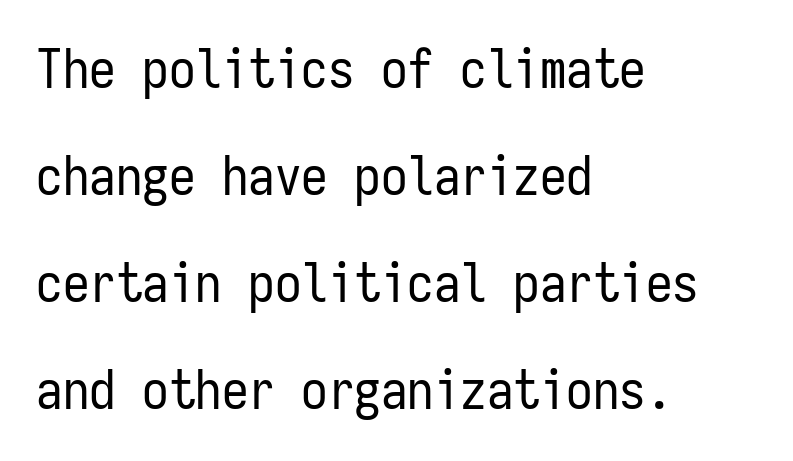
Q: Is the text bold? A: No.
Q: Is the text italic (slanted)? A: No, it is upright.
Q: Is the typeface a serif or a sans-serif typeface? A: Sans-serif.
Q: Is the text underlined? A: No.
Q: How is the paragraph aligned? A: Left-aligned.
Q: Is the spacing between letters normal or unusually wide? A: Normal.
Q: Is the spacing between lines tight, normal or loose? A: Loose.
Q: Width (condensed, normal, or wide)? A: Condensed.
Q: Stroke contrast? A: Low.
Q: x-height? A: Medium.
Q: Monospaced? A: Yes.
